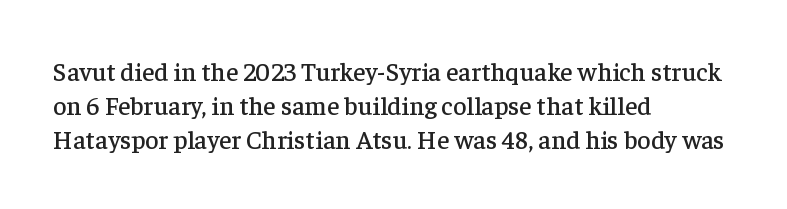
{"italic": "no", "underline": "no", "align": "left", "line_spacing": "normal", "line_spacing_ratio": 1.31, "letter_spacing": "normal", "letter_spacing_em": 0.0, "glyph_px": 26}
